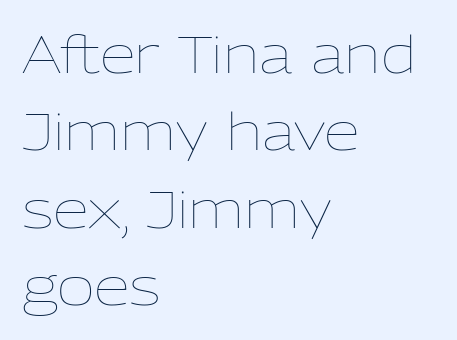
{"italic": "no", "bold": "no", "weight": "thin", "width": "normal", "stroke_contrast": "low", "x_height": "medium", "monospaced": "no", "underline": "no", "align": "left", "line_spacing": "normal", "line_spacing_ratio": 1.49, "letter_spacing": "normal", "letter_spacing_em": 0.0, "glyph_px": 52}
